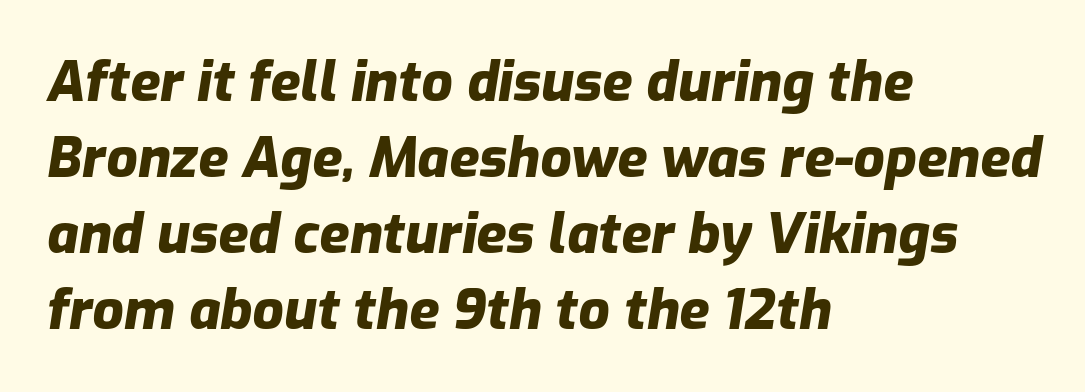
The image shows 55 px heavy type, italic (leaning right); set left-aligned, normal line spacing (1.38x), normal letter spacing, not underlined; low stroke contrast and a medium x-height.
